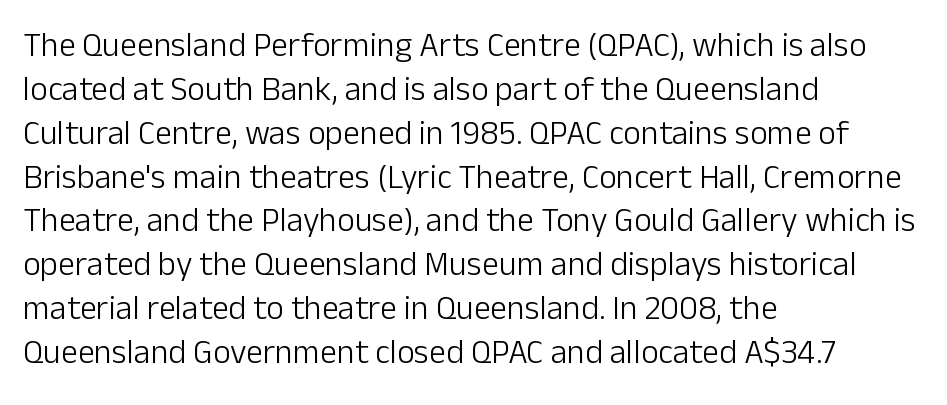
There is no visible air inserted between adjacent glyphs. Posture: upright roman. A typesetter would call this leading conventional body-copy spacing. These lines stack with their left ends in a neat column. A quiet, ordinary-to-light weight characterises the typeface. Letterform terminals end flat and unadorned throughout the passage.
